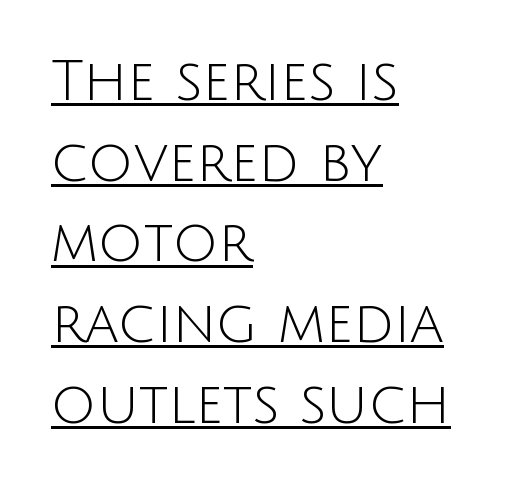
The image shows 56 px light sans-serif type, upright; set left-aligned, normal line spacing (1.44x), normal letter spacing, underlined; low stroke contrast and a large x-height.
